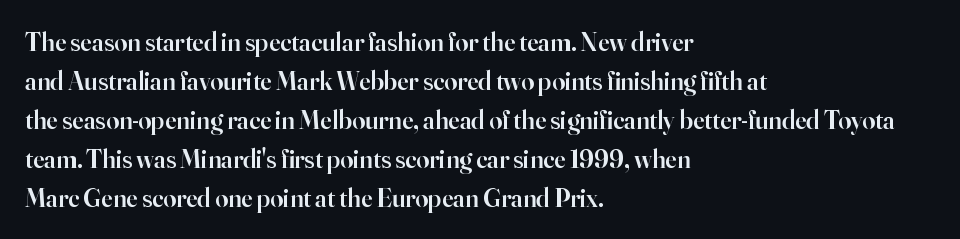
{"italic": "no", "bold": "semi", "underline": "no", "align": "left", "line_spacing": "normal", "line_spacing_ratio": 1.5, "letter_spacing": "normal", "letter_spacing_em": 0.0, "glyph_px": 26}
